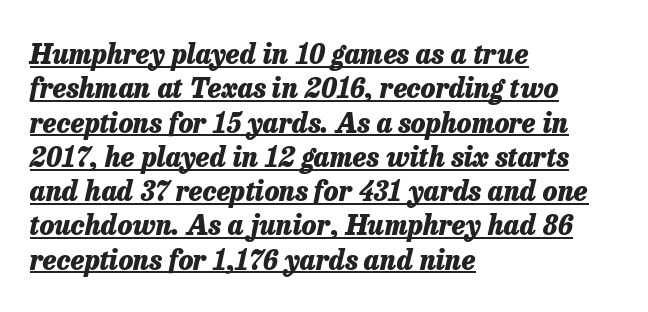
The image shows 27 px bold type, italic (leaning right); set left-aligned, normal line spacing (1.27x), normal letter spacing, underlined.
